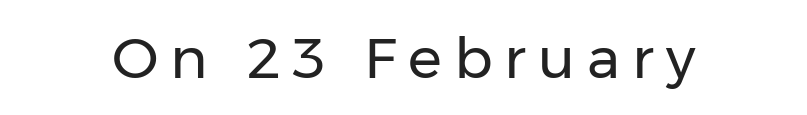
The image shows 57 px regular-weight sans-serif type, upright; set unusually wide letter spacing (+0.21 em), not underlined; low stroke contrast and a medium x-height.
